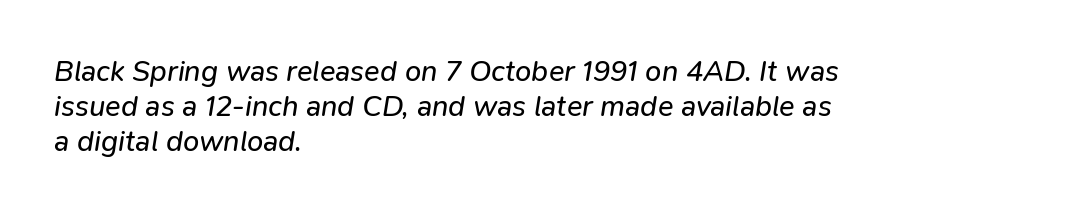
{"italic": "yes", "lean": "right", "slant_degrees": 9, "bold": "no", "weight": "regular", "width": "normal", "stroke_contrast": "low", "x_height": "medium", "monospaced": "no", "underline": "no", "align": "left", "line_spacing_ratio": 1.21, "letter_spacing": "normal", "letter_spacing_em": 0.0, "glyph_px": 29}
